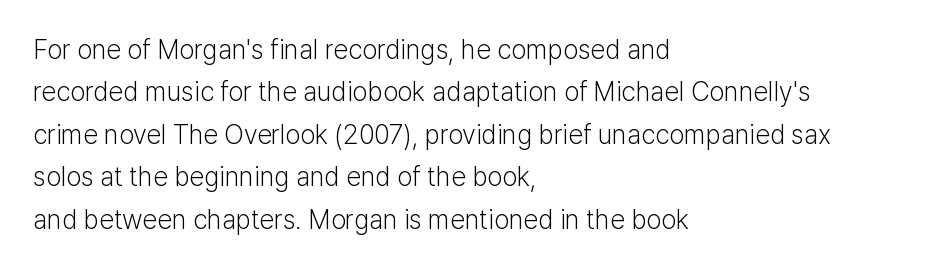
Q: Is the text bold? A: No.
Q: Is the text italic (slanted)? A: No, it is upright.
Q: Is the text underlined? A: No.
Q: How is the paragraph aligned? A: Left-aligned.
Q: Is the spacing between letters normal or unusually wide? A: Normal.
Q: Is the spacing between lines tight, normal or loose? A: Normal.
